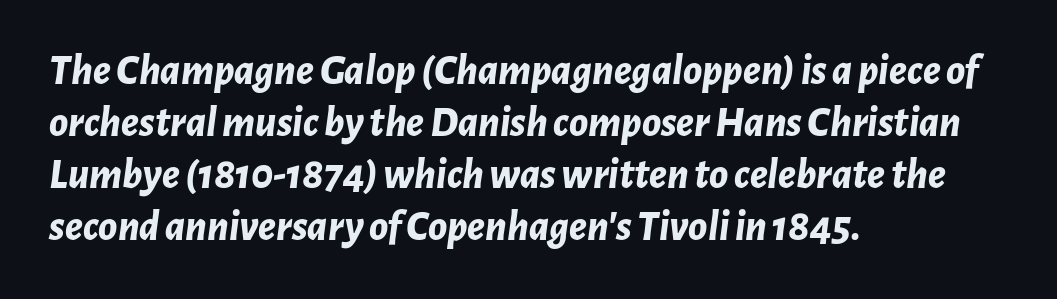
Q: Is the text bold? A: Yes.
Q: Is the text italic (slanted)? A: Yes, it leans right by about 7 degrees.
Q: Is the text underlined? A: No.
Q: How is the paragraph aligned? A: Left-aligned.
Q: Is the spacing between letters normal or unusually wide? A: Normal.
Q: Width (condensed, normal, or wide)? A: Normal.
Q: Stroke contrast? A: Low.
Q: x-height? A: Medium.
Q: Monospaced? A: No.
